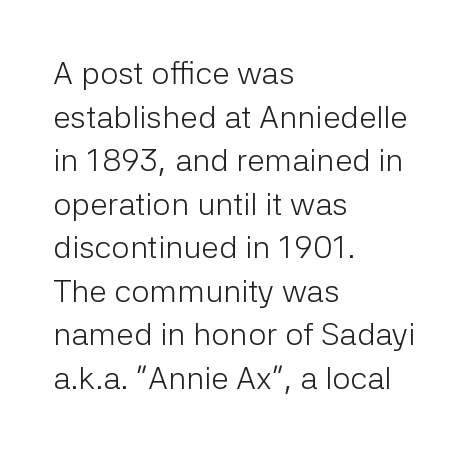
The image shows 32 px light sans-serif type, upright; set left-aligned, normal line spacing (1.36x), normal letter spacing, not underlined; low stroke contrast and a medium x-height.
